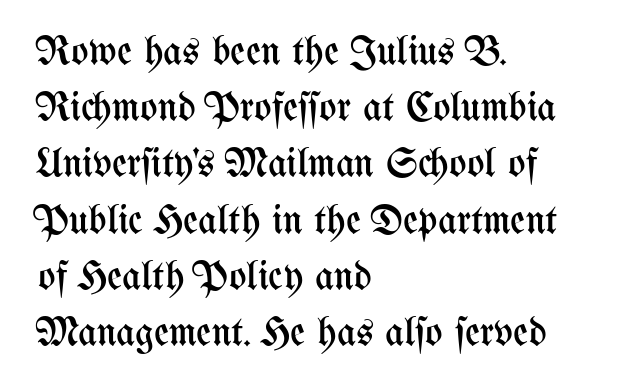
This sample is left-justified, so line endings fall wherever the words run out. Letters rest on an invisible, unmarked baseline. No chunkiness to these letters — they're not bold. Between one letter and the next there's only the usual sliver of space.
